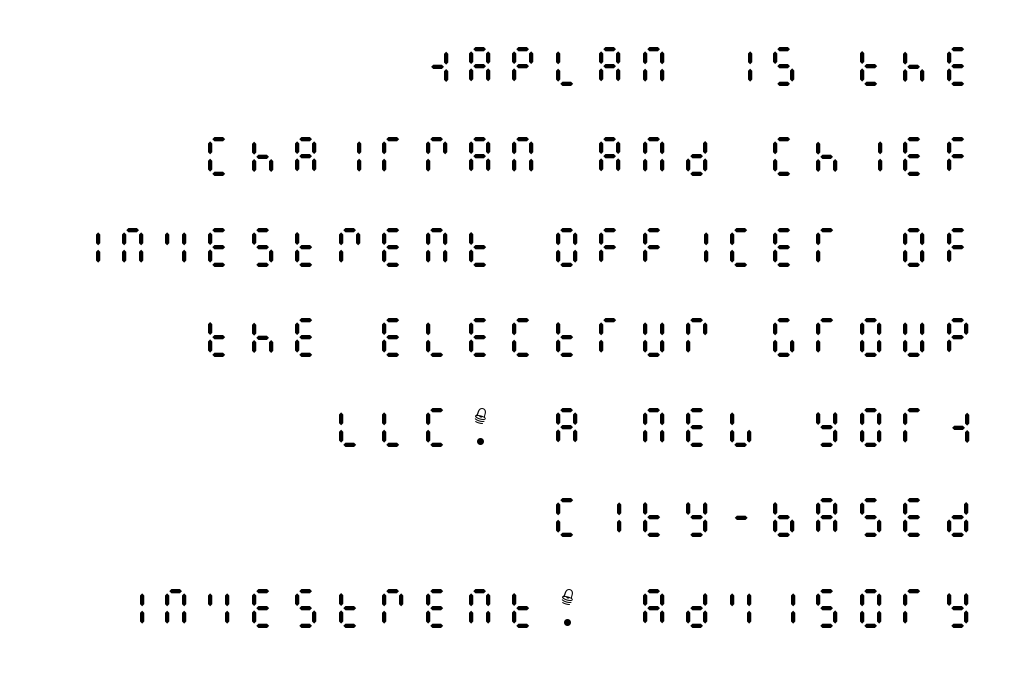
The image shows 43 px regular-weight, condensed type, upright; set right-aligned, loose line spacing (2.1x), unusually wide letter spacing (+0.21 em), not underlined; medium stroke contrast and a large x-height.
